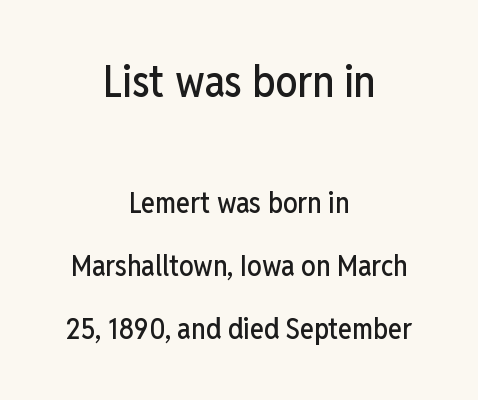
Q: Is the text italic (slanted)? A: No, it is upright.
Q: Is the typeface a serif or a sans-serif typeface? A: Sans-serif.
Q: Is the text underlined? A: No.
Q: How is the paragraph aligned? A: Centered.
Q: Is the spacing between letters normal or unusually wide? A: Normal.
Q: Is the spacing between lines tight, normal or loose? A: Loose.
Q: Which block of text is set in a larger size, the first (top) or the second (bottom)? A: The first (top) one.
Q: Width (condensed, normal, or wide)? A: Condensed.
Q: Stroke contrast? A: Low.
Q: x-height? A: Medium.
Q: Monospaced? A: No.
